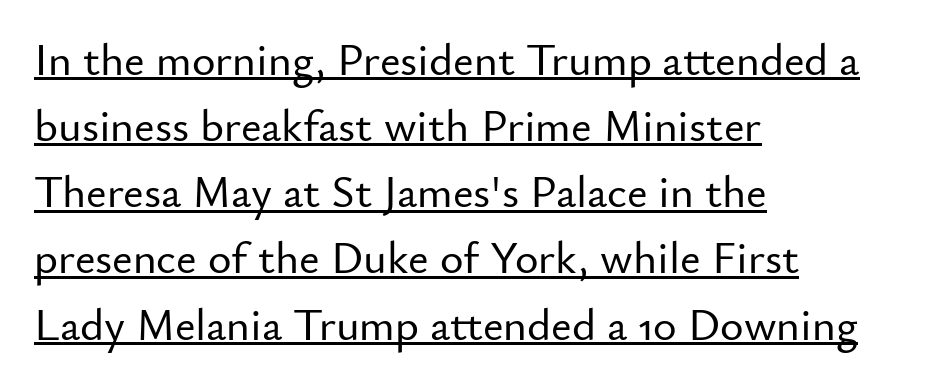
The type sits square on the baseline with zero lean. Looks like regular typesetting: each glyph gets only the width it needs. Caption: lettering with a line underneath. A classic flush-left, rag-right setting is used for this passage.
